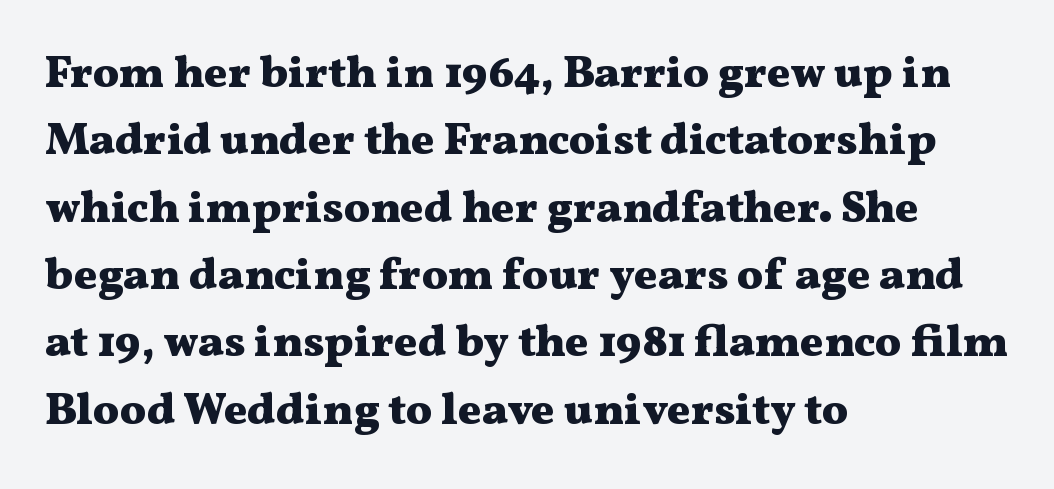
Q: Is the text bold? A: Yes.
Q: Is the text italic (slanted)? A: No, it is upright.
Q: Is the typeface a serif or a sans-serif typeface? A: Serif.
Q: Is the text underlined? A: No.
Q: How is the paragraph aligned? A: Left-aligned.
Q: Is the spacing between letters normal or unusually wide? A: Normal.
Q: Is the spacing between lines tight, normal or loose? A: Normal.
Q: Width (condensed, normal, or wide)? A: Wide.
Q: Stroke contrast? A: Medium.
Q: x-height? A: Medium.
Q: Monospaced? A: No.
